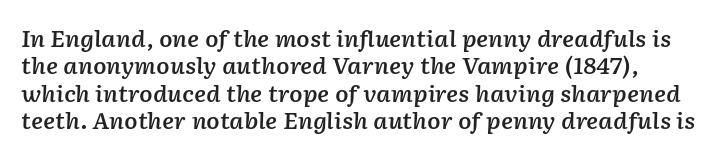
Just letters on the line, the space beneath them empty. The strokes are fattened partway — semibold, not bold. The whole block is typeset with a tilt. What stands out about the letter spacing? Nothing — it is the standard amount.
